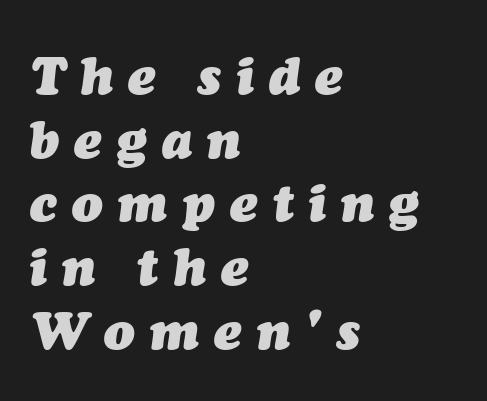
Q: Is the text bold? A: Yes.
Q: Is the text italic (slanted)? A: Yes, it leans right by about 7 degrees.
Q: Is the text underlined? A: No.
Q: How is the paragraph aligned? A: Left-aligned.
Q: Is the spacing between letters normal or unusually wide? A: Unusually wide.
Q: Is the spacing between lines tight, normal or loose? A: Normal.
Q: Width (condensed, normal, or wide)? A: Normal.
Q: Stroke contrast? A: Medium.
Q: x-height? A: Medium.
Q: Monospaced? A: No.
